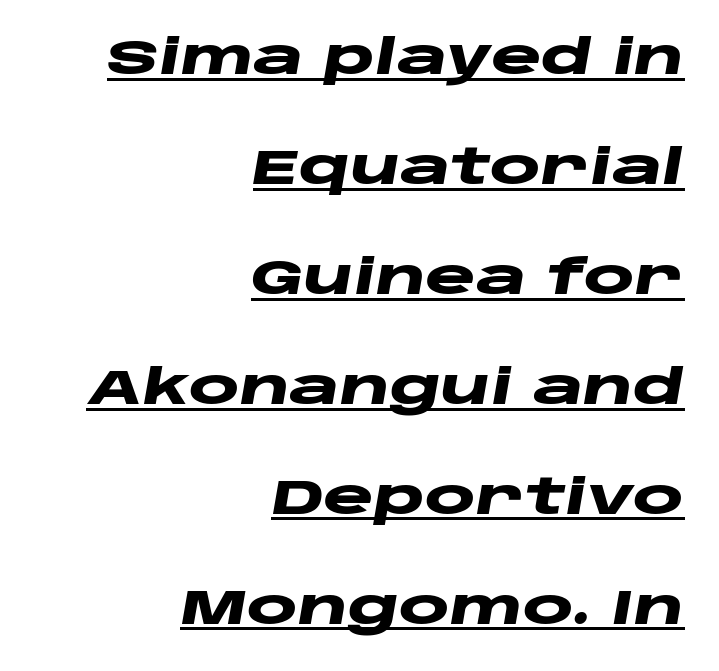
Q: Is the text bold? A: Yes.
Q: Is the text italic (slanted)? A: Yes, it leans right by about 10 degrees.
Q: Is the text underlined? A: Yes.
Q: How is the paragraph aligned? A: Right-aligned.
Q: Is the spacing between letters normal or unusually wide? A: Normal.
Q: Is the spacing between lines tight, normal or loose? A: Loose.
Q: Width (condensed, normal, or wide)? A: Wide.
Q: Stroke contrast? A: Low.
Q: x-height? A: Large.
Q: Monospaced? A: No.
